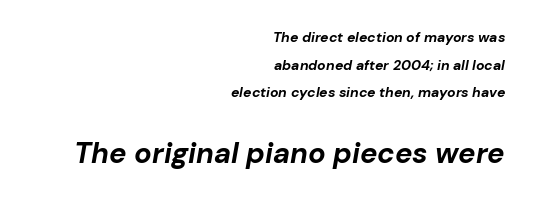
Q: Is the text bold? A: Yes.
Q: Is the text italic (slanted)? A: Yes, it leans right by about 10 degrees.
Q: Is the text underlined? A: No.
Q: How is the paragraph aligned? A: Right-aligned.
Q: Is the spacing between letters normal or unusually wide? A: Normal.
Q: Is the spacing between lines tight, normal or loose? A: Loose.
Q: Which block of text is set in a larger size, the first (top) or the second (bottom)? A: The second (bottom) one.
Q: Width (condensed, normal, or wide)? A: Normal.
Q: Stroke contrast? A: Low.
Q: x-height? A: Medium.
Q: Monospaced? A: No.
